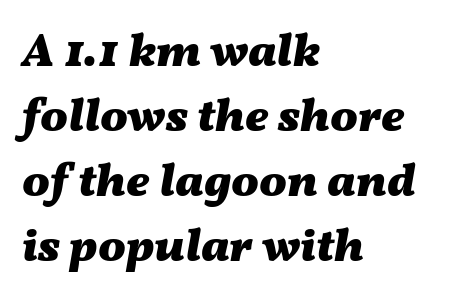
{"italic": "yes", "lean": "right", "slant_degrees": 11, "bold": "yes", "weight": "heavy", "width": "wide", "stroke_contrast": "medium", "x_height": "medium", "monospaced": "no", "underline": "no", "align": "left", "line_spacing": "normal", "line_spacing_ratio": 1.41, "letter_spacing": "normal", "letter_spacing_em": 0.0, "glyph_px": 46}
